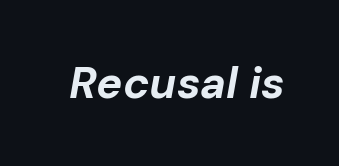
The image shows 44 px bold type, italic (leaning right); set normal letter spacing, not underlined; low stroke contrast and a medium x-height.
